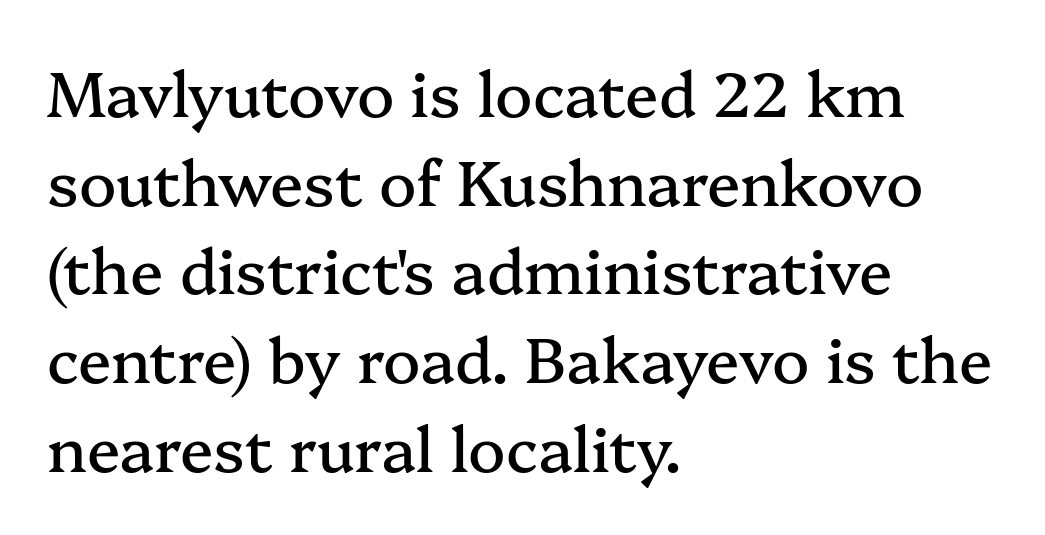
The image shows 62 px serif type, upright; set left-aligned, normal line spacing (1.43x), normal letter spacing, not underlined; medium stroke contrast and a medium x-height.
